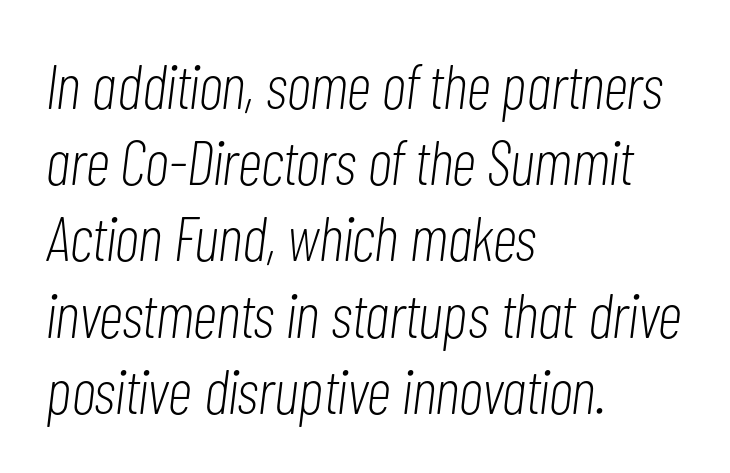
Q: Is the text bold? A: No.
Q: Is the text italic (slanted)? A: Yes, it leans right by about 7 degrees.
Q: Is the text underlined? A: No.
Q: How is the paragraph aligned? A: Left-aligned.
Q: Is the spacing between letters normal or unusually wide? A: Normal.
Q: Width (condensed, normal, or wide)? A: Condensed.
Q: Stroke contrast? A: Low.
Q: x-height? A: Medium.
Q: Monospaced? A: No.
